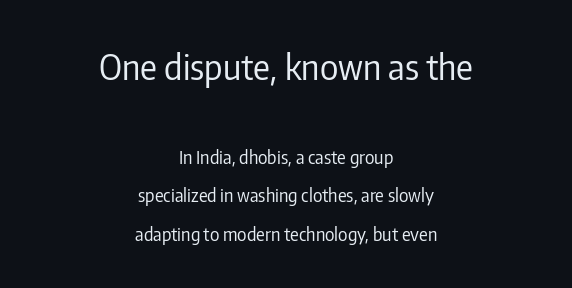
Q: Is the text bold? A: No.
Q: Is the text italic (slanted)? A: No, it is upright.
Q: Is the typeface a serif or a sans-serif typeface? A: Sans-serif.
Q: Is the text underlined? A: No.
Q: How is the paragraph aligned? A: Centered.
Q: Is the spacing between letters normal or unusually wide? A: Normal.
Q: Is the spacing between lines tight, normal or loose? A: Loose.
Q: Which block of text is set in a larger size, the first (top) or the second (bottom)? A: The first (top) one.
Q: Width (condensed, normal, or wide)? A: Condensed.
Q: Stroke contrast? A: Low.
Q: x-height? A: Medium.
Q: Monospaced? A: No.
